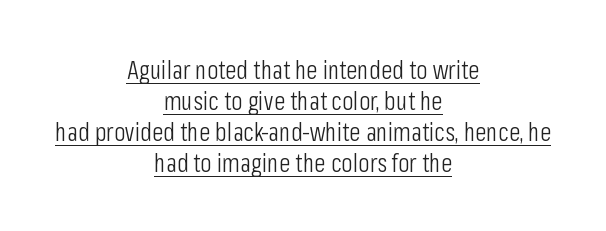
This is not heavy type; no bold has been used. The compositor balanced each line on the midline. Each line of the rendering has a horizontal stroke beneath the glyphs. What stands out about the letter spacing? Nothing — it is the standard amount. The specimen reads as upright at a glance.
